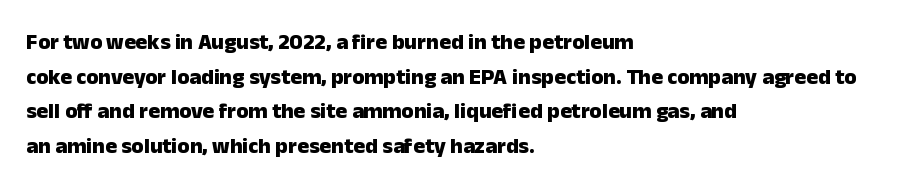
{"italic": "no", "bold": "yes", "underline": "no", "align": "left", "line_spacing": "normal", "line_spacing_ratio": 1.57, "letter_spacing": "normal", "letter_spacing_em": 0.0, "glyph_px": 22}
